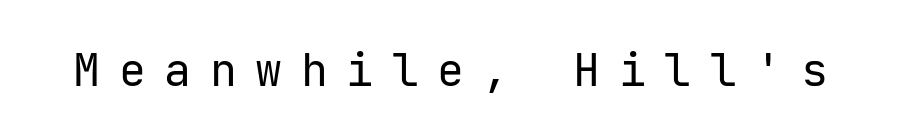
{"serif": "no", "italic": "no", "bold": "no", "weight": "regular", "width": "normal", "stroke_contrast": "low", "x_height": "medium", "underline": "no", "letter_spacing": "wide", "letter_spacing_em": 0.41, "glyph_px": 45}
